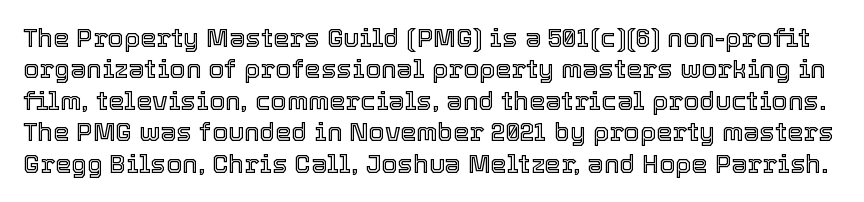
Q: Is the text italic (slanted)? A: No, it is upright.
Q: Is the text underlined? A: No.
Q: Is the spacing between letters normal or unusually wide? A: Normal.
